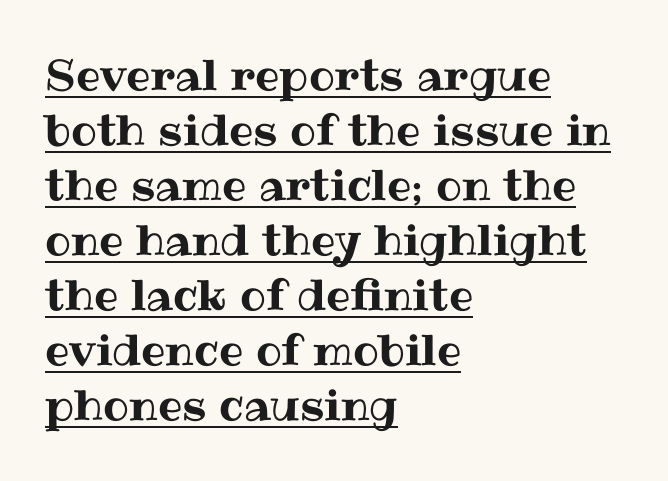
Q: Is the text italic (slanted)? A: No, it is upright.
Q: Is the text underlined? A: Yes.
Q: How is the paragraph aligned? A: Left-aligned.
Q: Is the spacing between letters normal or unusually wide? A: Normal.
Q: Is the spacing between lines tight, normal or loose? A: Normal.
Q: Width (condensed, normal, or wide)? A: Normal.
Q: Stroke contrast? A: Medium.
Q: x-height? A: Medium.
Q: Monospaced? A: No.
